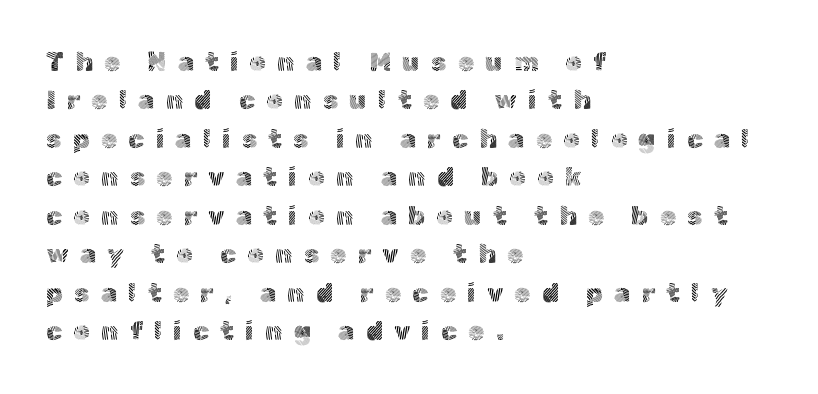
Posture: straight, roman, zero tilt. Is the letter spacing exaggerated? Yes — the characters are pushed far apart. The lines in this sample share a left origin and differ only in where they stop. Underline: absent. The designer left line spacing at the default.
